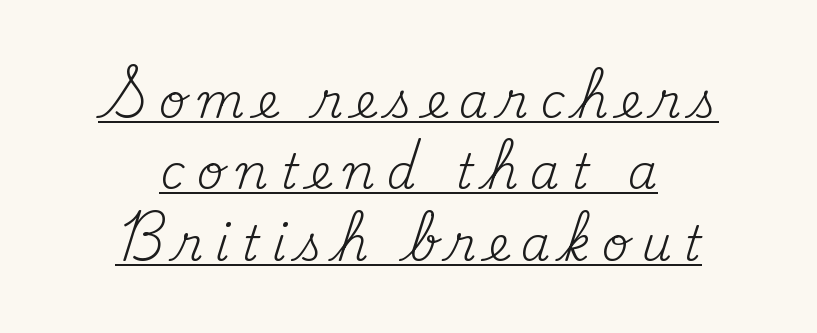
The image shows 47 px regular-weight serif type; set centered, normal line spacing (1.52x), unusually wide letter spacing (+0.26 em), underlined; medium stroke contrast and a small x-height.
